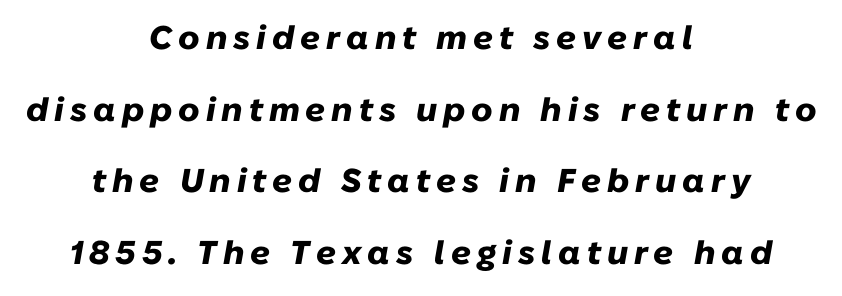
Q: Is the text bold? A: Yes.
Q: Is the text italic (slanted)? A: Yes, it leans right by about 10 degrees.
Q: Is the text underlined? A: No.
Q: How is the paragraph aligned? A: Centered.
Q: Is the spacing between lines tight, normal or loose? A: Loose.
Q: Width (condensed, normal, or wide)? A: Normal.
Q: Stroke contrast? A: Low.
Q: x-height? A: Medium.
Q: Monospaced? A: No.
